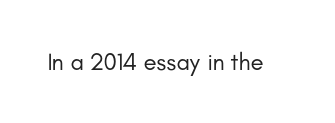
Only glyphs here, with clear space below each row. Notice how the stems are strictly vertical — no italics here. Between one letter and the next there's only the usual sliver of space. Is this a heavy cut? Hardly; it is regular or lighter.
